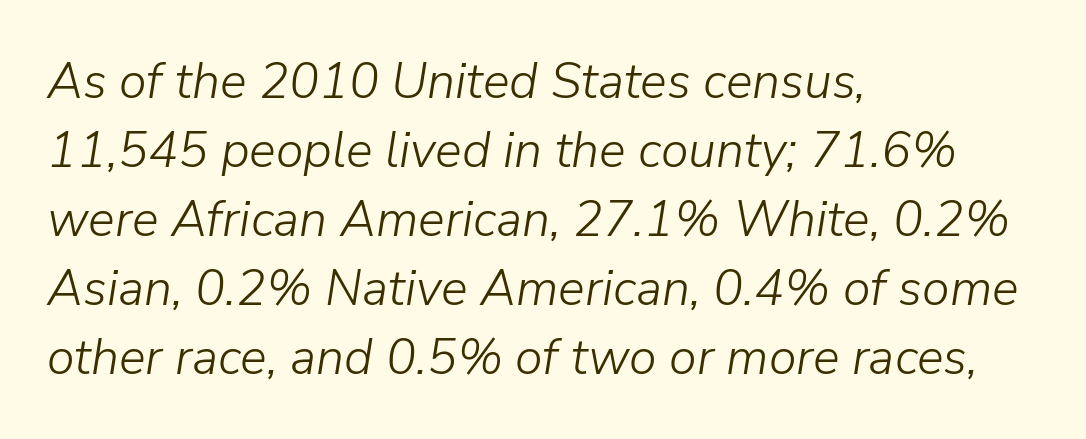
{"italic": "yes", "lean": "right", "slant_degrees": 9, "bold": "no", "weight": "light", "width": "normal", "stroke_contrast": "low", "x_height": "medium", "monospaced": "no", "underline": "no", "align": "left", "line_spacing": "normal", "line_spacing_ratio": 1.38, "letter_spacing": "normal", "letter_spacing_em": 0.0, "glyph_px": 50}
